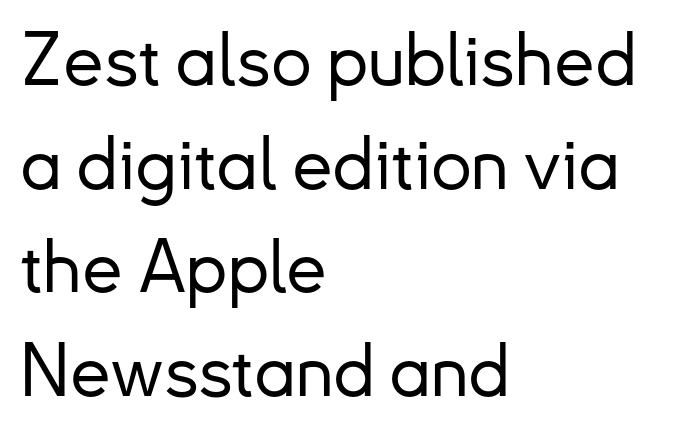
Regarding leading, the lines here are spaced in the standard way. These lines keep a tight, regular rhythm from letter to letter. You could not count columns in this text — the font is proportionally spaced. Grotesque or geometric, the face here clearly has no serifs.
